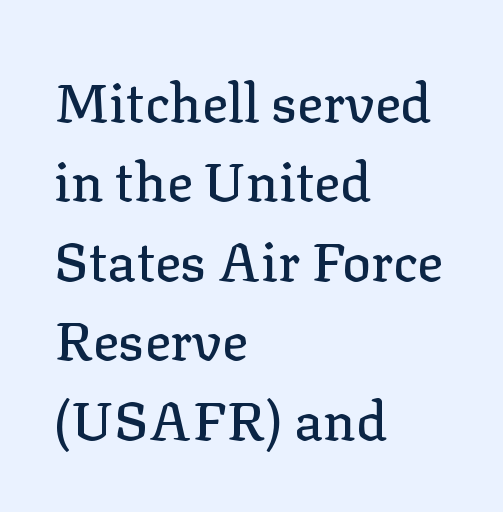
Glance below the letters and you will spot only blank space. The lines sit at an ordinary, default distance from one another. Font category for this specimen: serif. Inter-character spacing is left at the font's built-in metrics. Notice how the passage keeps a crisp vertical edge on the left only. Varying glyph widths throughout — classic text-font behaviour.
